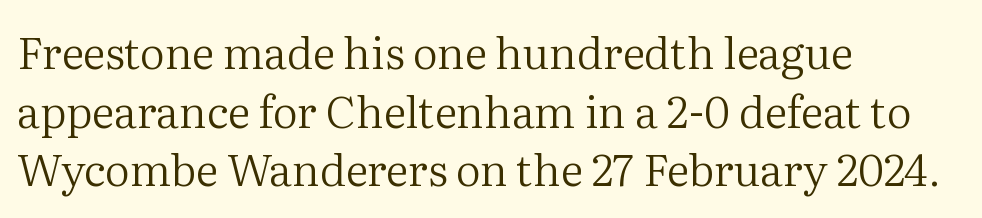
{"serif": "yes", "italic": "no", "bold": "no", "weight": "regular", "width": "normal", "stroke_contrast": "medium", "x_height": "medium", "monospaced": "no", "underline": "no", "align": "left", "line_spacing": "normal", "line_spacing_ratio": 1.33, "letter_spacing": "normal", "letter_spacing_em": 0.0, "glyph_px": 44}
